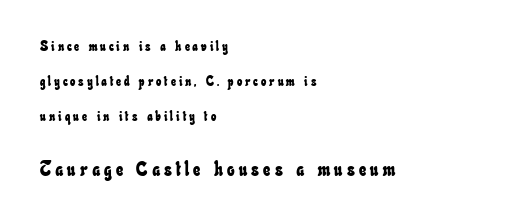
The image shows 20 px text type; set left-aligned, loose line spacing (2.49x), unusually wide letter spacing (+0.21 em), not underlined; the second (bottom) block is 1.43x larger.
